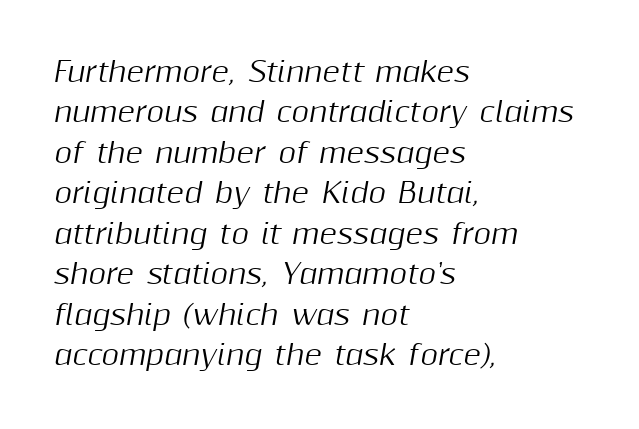
The image shows 27 px text type, italic (leaning right); set left-aligned, normal line spacing (1.5x), normal letter spacing, not underlined.
